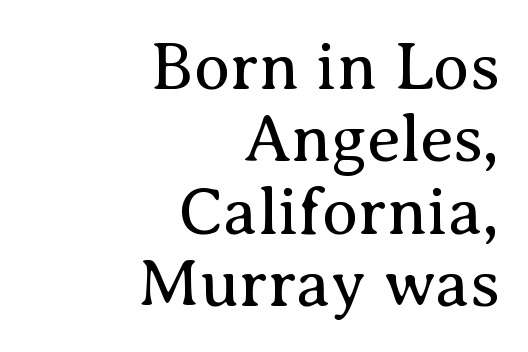
No extra tracking has been applied to these lines. Here the designer chose a conventional face with non-uniform glyph widths. Yep, those are serifs on the letters. These glyphs show unthickened strokes, regular width or finer. Baseline-to-baseline distance is barely more than the letter height. All the whitespace from short lines collects on the left.
